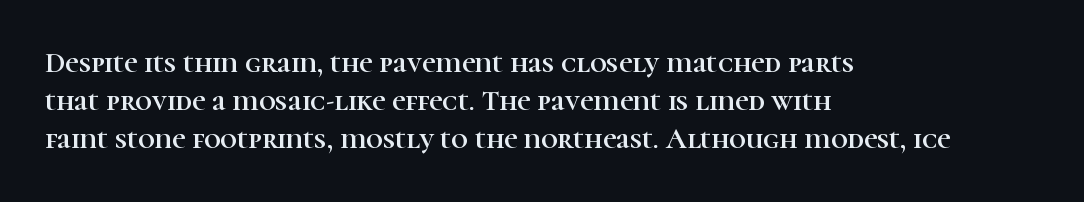
Vertically, the passage feels balanced, rows spaced as you'd expect. Think of a printed novel: that variable character pitch is what you see here. Serifs: yes, visible at the terminals of the letterforms. Characters remain perfectly vertical along every line. Letters rest on an invisible, unmarked baseline. Students, note that the glyphs here touch the page at normal intervals.
